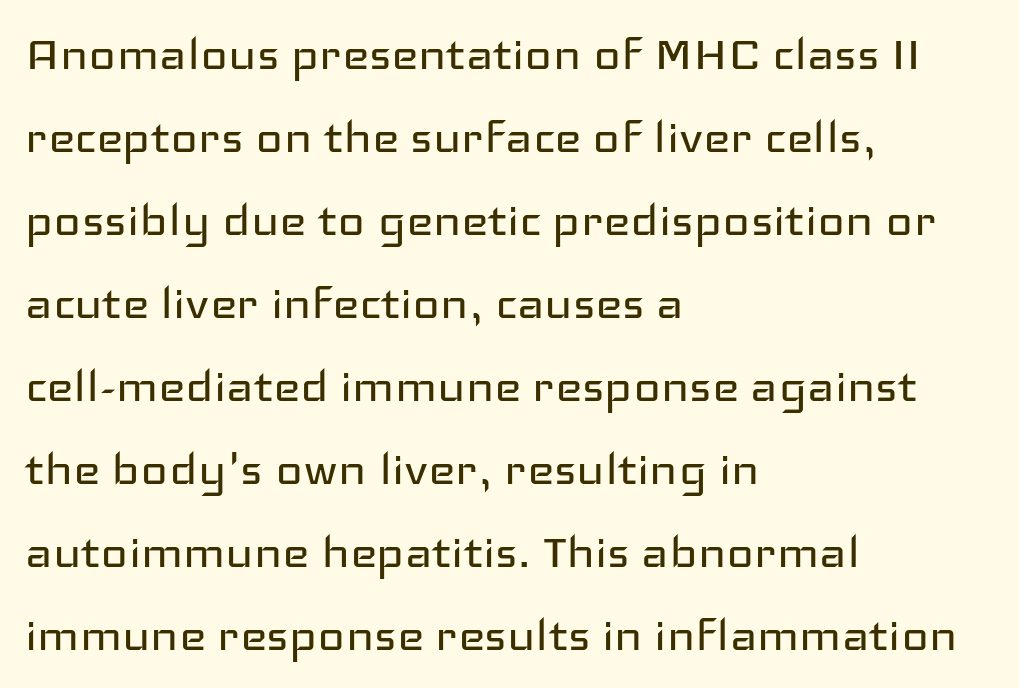
Q: Is the text bold? A: No.
Q: Is the text italic (slanted)? A: No, it is upright.
Q: Is the typeface a serif or a sans-serif typeface? A: Sans-serif.
Q: Is the text underlined? A: No.
Q: How is the paragraph aligned? A: Left-aligned.
Q: Is the spacing between letters normal or unusually wide? A: Normal.
Q: Is the spacing between lines tight, normal or loose? A: Normal.
Q: Width (condensed, normal, or wide)? A: Wide.
Q: Stroke contrast? A: Low.
Q: x-height? A: Medium.
Q: Monospaced? A: No.
